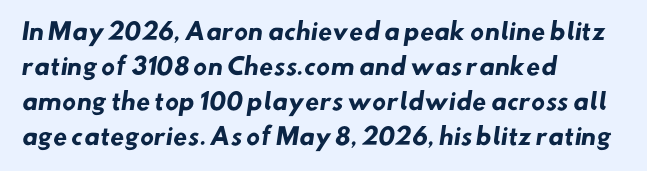
{"bold": "yes", "underline": "no", "align": "left", "line_spacing": "normal", "line_spacing_ratio": 1.52, "letter_spacing": "normal", "letter_spacing_em": 0.0, "glyph_px": 23}
